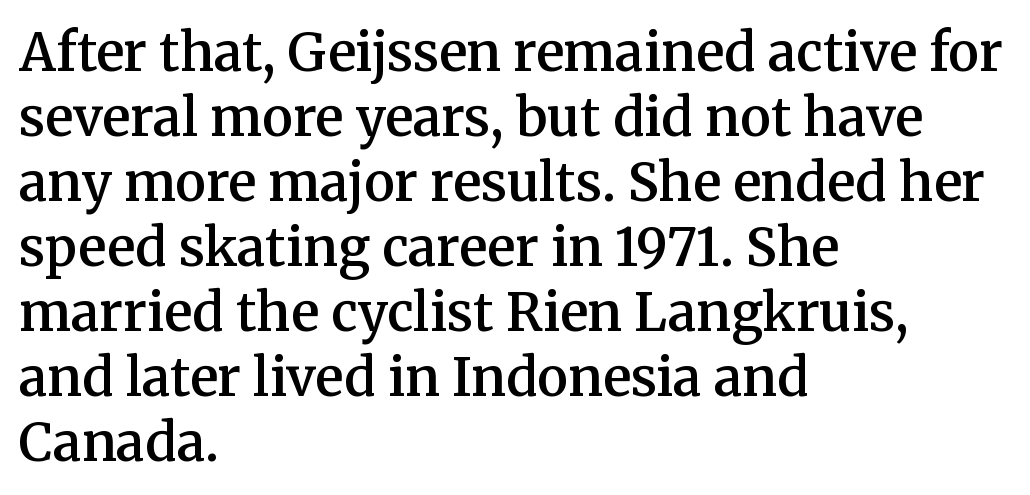
Spacing verdict: proportional, widths tailored to each character. Reading down the block, your eye returns to a fixed left position each line. Baseline-to-baseline distance is the conventional proportion of letter height. If you drew a line through each stem, it would be perfectly vertical. The type is set solid horizontally, with unmodified tracking. The specimen omits any rule beneath the text block's lines.
